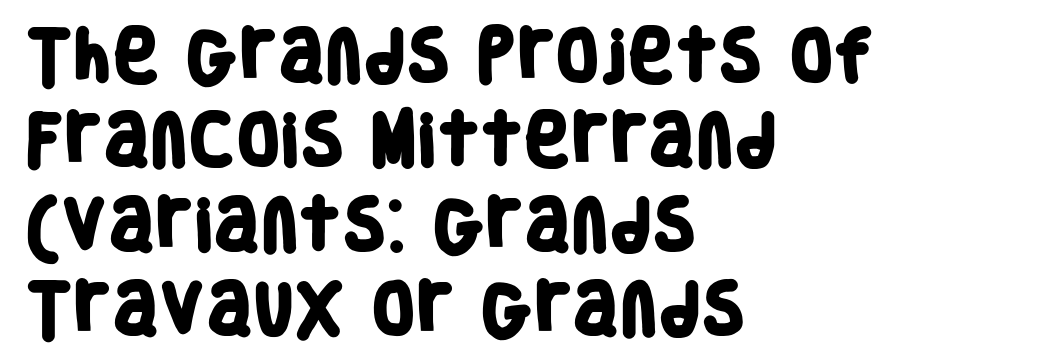
Q: Is the text bold? A: Yes.
Q: Is the typeface a serif or a sans-serif typeface? A: Sans-serif.
Q: Is the text underlined? A: No.
Q: How is the paragraph aligned? A: Left-aligned.
Q: Is the spacing between letters normal or unusually wide? A: Normal.
Q: Is the spacing between lines tight, normal or loose? A: Normal.
Q: Width (condensed, normal, or wide)? A: Condensed.
Q: Stroke contrast? A: Low.
Q: x-height? A: Large.
Q: Monospaced? A: No.
